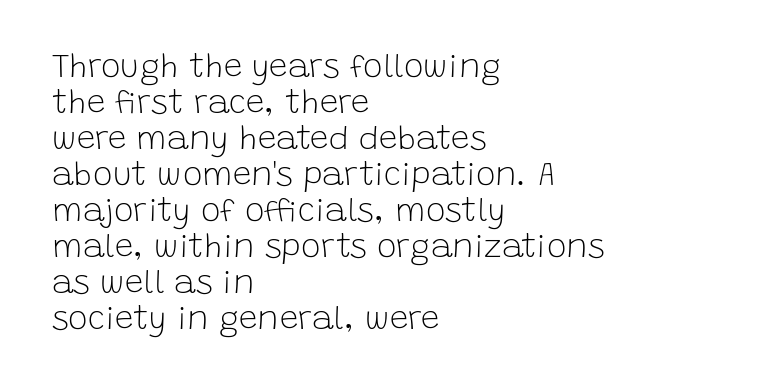
The image shows 33 px light sans-serif type, upright; set left-aligned, tight line spacing (1.09x), normal letter spacing, not underlined; low stroke contrast and a large x-height.
